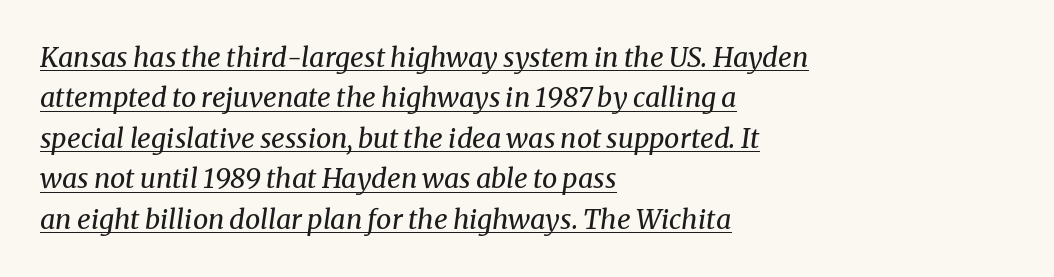
Quick note: underline on. Is the type heavy? It reads as light-to-regular instead. Default kerning and tracking; the words read as compact shapes. Which margin do the lines hug? The left one — the right edge is uneven. Designer's note — italics engaged.
